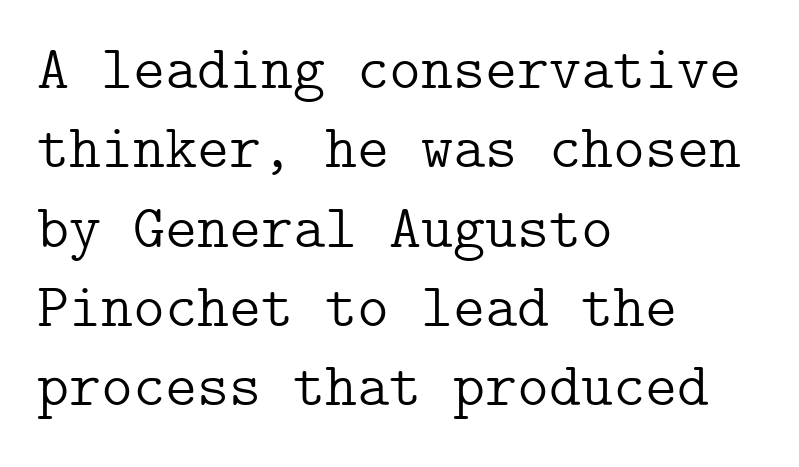
{"serif": "yes", "italic": "no", "bold": "no", "weight": "light", "width": "normal", "stroke_contrast": "low", "x_height": "medium", "underline": "no", "align": "left", "line_spacing": "normal", "line_spacing_ratio": 1.3, "letter_spacing": "normal", "letter_spacing_em": 0.0, "glyph_px": 61}
